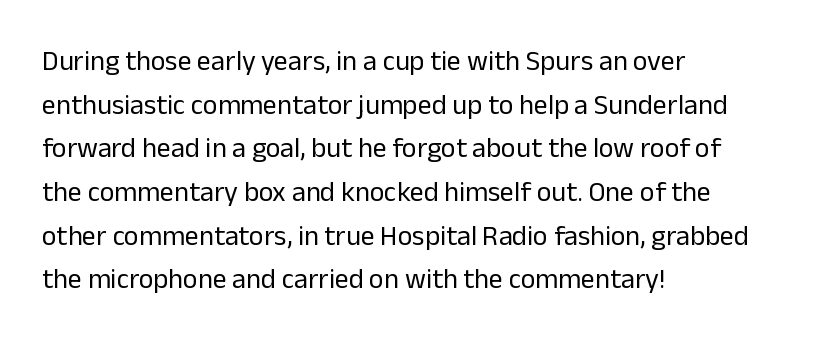
The image shows 28 px regular-weight sans-serif type, upright; set left-aligned, normal line spacing (1.56x), normal letter spacing, not underlined; low stroke contrast and a medium x-height.
